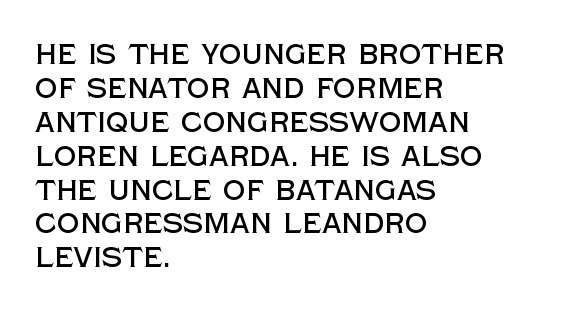
Q: Is the text italic (slanted)? A: No, it is upright.
Q: Is the typeface a serif or a sans-serif typeface? A: Sans-serif.
Q: Is the text underlined? A: No.
Q: How is the paragraph aligned? A: Left-aligned.
Q: Is the spacing between letters normal or unusually wide? A: Normal.
Q: Width (condensed, normal, or wide)? A: Normal.
Q: x-height? A: Large.
Q: Monospaced? A: No.
